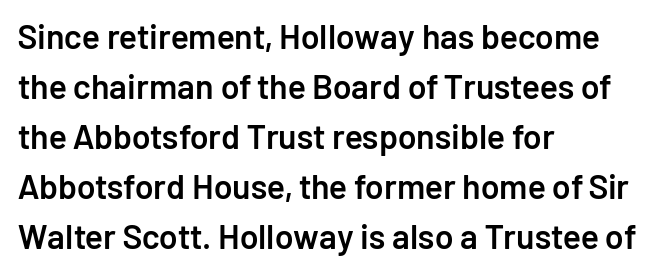
{"serif": "no", "italic": "no", "bold": "semi", "weight": "semibold", "width": "normal", "stroke_contrast": "low", "x_height": "medium", "monospaced": "no", "underline": "no", "align": "left", "line_spacing": "normal", "line_spacing_ratio": 1.47, "letter_spacing": "normal", "letter_spacing_em": 0.0, "glyph_px": 34}
